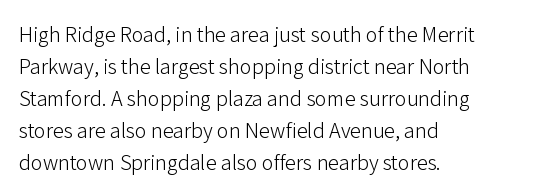
Q: Is the text bold? A: No.
Q: Is the text italic (slanted)? A: No, it is upright.
Q: Is the text underlined? A: No.
Q: How is the paragraph aligned? A: Left-aligned.
Q: Is the spacing between letters normal or unusually wide? A: Normal.
Q: Is the spacing between lines tight, normal or loose? A: Normal.
